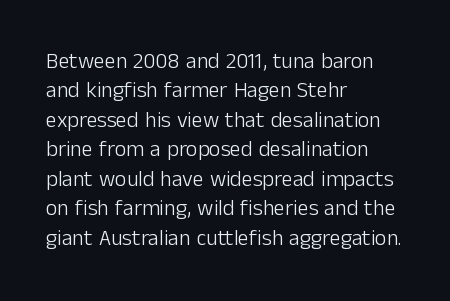
Q: Is the text bold? A: No.
Q: Is the text italic (slanted)? A: No, it is upright.
Q: Is the text underlined? A: No.
Q: How is the paragraph aligned? A: Left-aligned.
Q: Is the spacing between letters normal or unusually wide? A: Normal.
Q: Is the spacing between lines tight, normal or loose? A: Normal.
